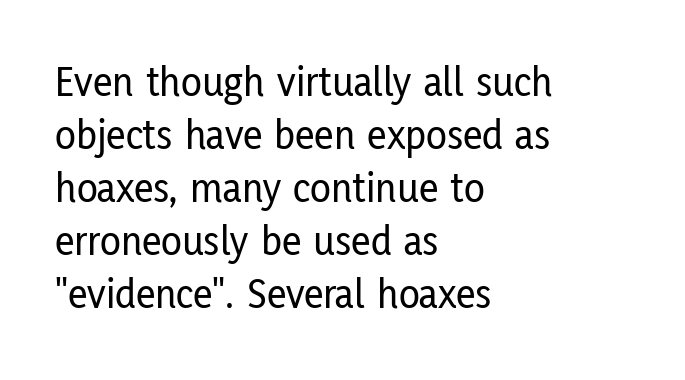
{"serif": "no", "italic": "no", "width": "condensed", "stroke_contrast": "low", "x_height": "medium", "monospaced": "no", "underline": "no", "align": "left", "line_spacing_ratio": 1.23, "letter_spacing": "normal", "letter_spacing_em": 0.0, "glyph_px": 43}
